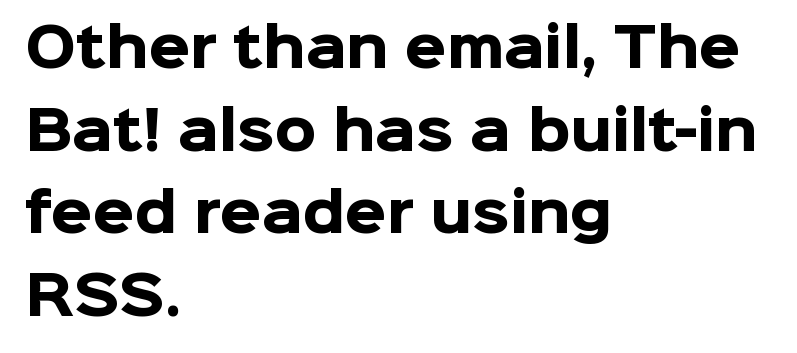
Q: Is the text bold? A: Yes.
Q: Is the text italic (slanted)? A: No, it is upright.
Q: Is the typeface a serif or a sans-serif typeface? A: Sans-serif.
Q: Is the text underlined? A: No.
Q: How is the paragraph aligned? A: Left-aligned.
Q: Is the spacing between letters normal or unusually wide? A: Normal.
Q: Is the spacing between lines tight, normal or loose? A: Normal.
Q: Width (condensed, normal, or wide)? A: Normal.
Q: Stroke contrast? A: Low.
Q: x-height? A: Medium.
Q: Monospaced? A: No.
